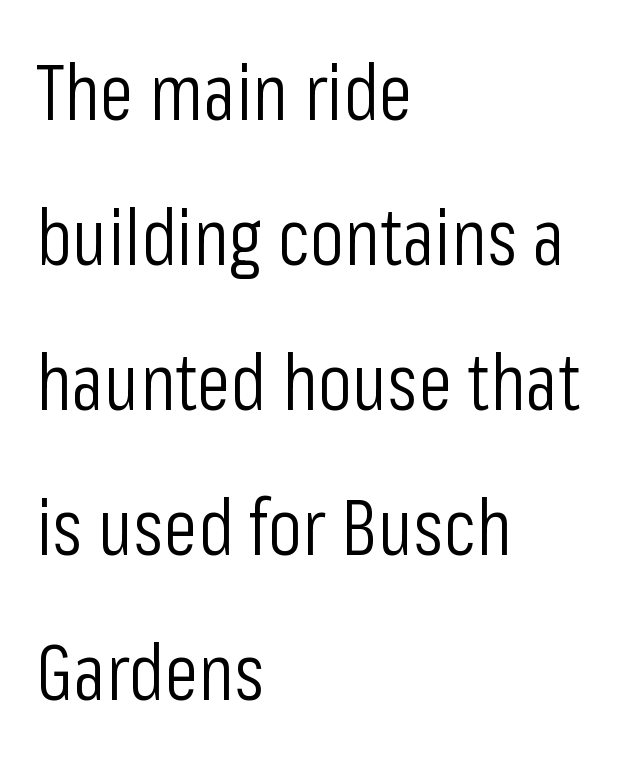
{"serif": "no", "italic": "no", "bold": "no", "weight": "light", "width": "condensed", "stroke_contrast": "low", "x_height": "medium", "monospaced": "no", "underline": "no", "align": "left", "line_spacing_ratio": 1.86, "letter_spacing": "normal", "letter_spacing_em": 0.0, "glyph_px": 78}
